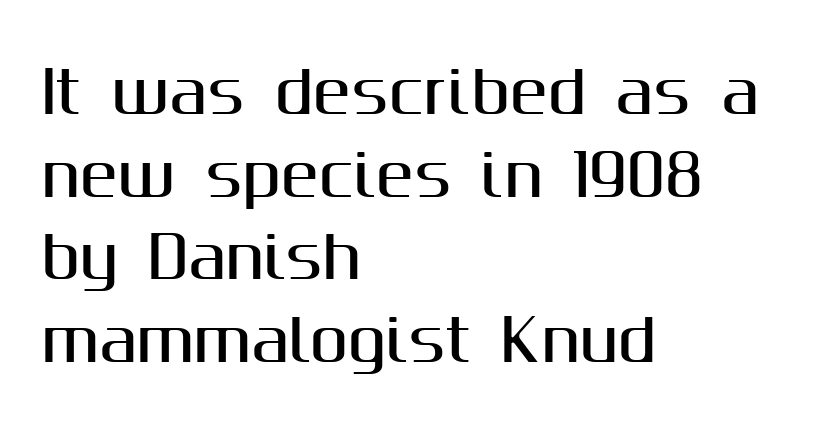
Underlining? Definitely not there. This sample uses an upright cut, with every glyph sitting square on the baseline. Horizontal bands of white between lines are of average thickness. Spacing verdict: proportional, widths tailored to each character. Is this a sans? Yes — the strokes have no serifs.
